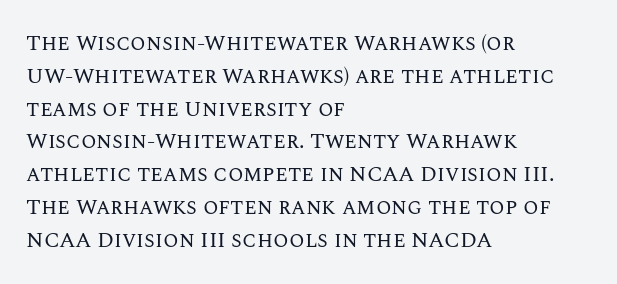
The image shows 22 px text type, upright; set left-aligned, normal line spacing (1.49x), normal letter spacing, not underlined.
